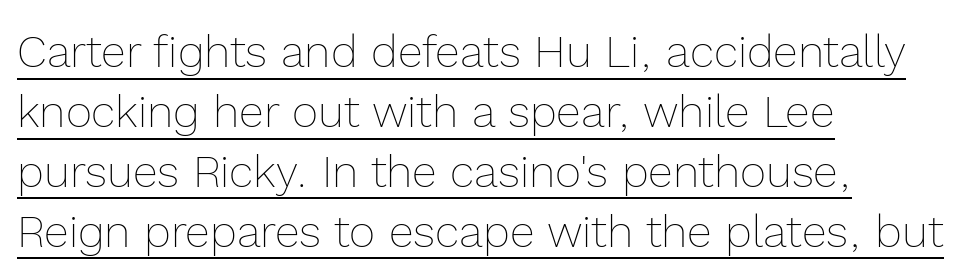
Q: Is the text bold? A: No.
Q: Is the text italic (slanted)? A: No, it is upright.
Q: Is the text underlined? A: Yes.
Q: How is the paragraph aligned? A: Left-aligned.
Q: Is the spacing between letters normal or unusually wide? A: Normal.
Q: Is the spacing between lines tight, normal or loose? A: Normal.
Q: Width (condensed, normal, or wide)? A: Normal.
Q: x-height? A: Medium.
Q: Monospaced? A: No.
